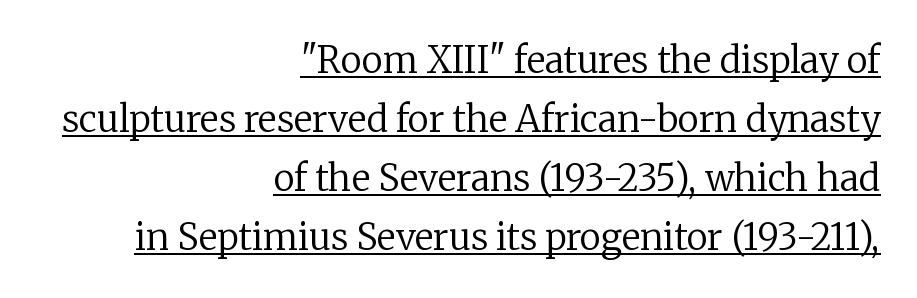
{"serif": "yes", "italic": "no", "bold": "no", "weight": "regular", "width": "normal", "stroke_contrast": "low", "x_height": "medium", "monospaced": "no", "underline": "yes", "align": "right", "line_spacing": "normal", "line_spacing_ratio": 1.64, "letter_spacing": "normal", "letter_spacing_em": 0.0, "glyph_px": 36}
